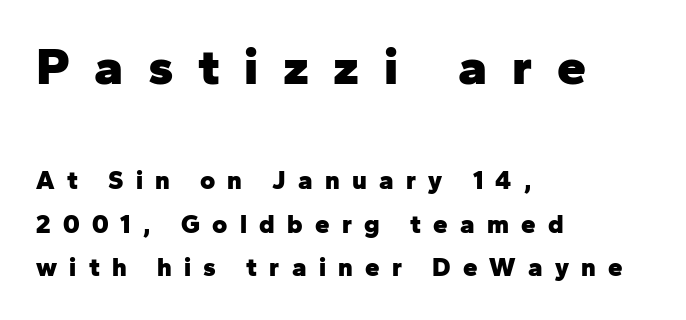
Q: Is the text bold? A: Yes.
Q: Is the text italic (slanted)? A: No, it is upright.
Q: Is the typeface a serif or a sans-serif typeface? A: Sans-serif.
Q: Is the text underlined? A: No.
Q: How is the paragraph aligned? A: Left-aligned.
Q: Is the spacing between letters normal or unusually wide? A: Unusually wide.
Q: Is the spacing between lines tight, normal or loose? A: Normal.
Q: Which block of text is set in a larger size, the first (top) or the second (bottom)? A: The first (top) one.
Q: Width (condensed, normal, or wide)? A: Normal.
Q: Stroke contrast? A: Low.
Q: x-height? A: Medium.
Q: Monospaced? A: No.
